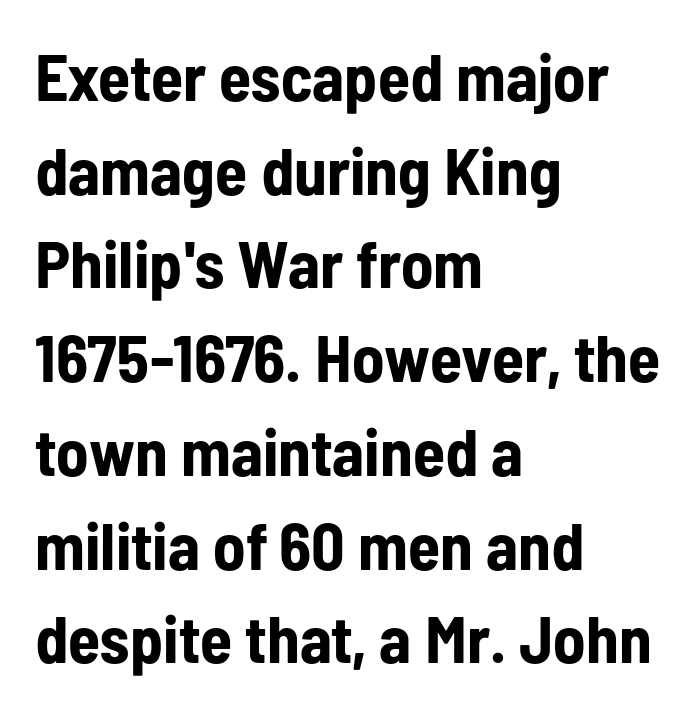
Q: Is the text bold? A: Yes.
Q: Is the text italic (slanted)? A: No, it is upright.
Q: Is the typeface a serif or a sans-serif typeface? A: Sans-serif.
Q: Is the text underlined? A: No.
Q: How is the paragraph aligned? A: Left-aligned.
Q: Is the spacing between letters normal or unusually wide? A: Normal.
Q: Is the spacing between lines tight, normal or loose? A: Normal.
Q: Width (condensed, normal, or wide)? A: Condensed.
Q: Stroke contrast? A: Low.
Q: x-height? A: Medium.
Q: Monospaced? A: No.
